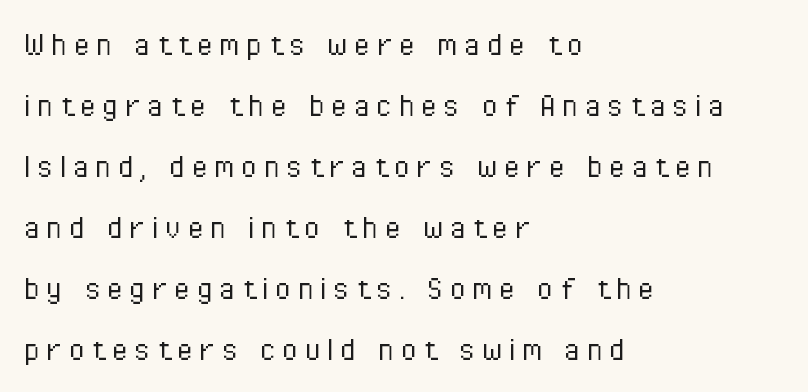
Q: Is the text bold? A: No.
Q: Is the text italic (slanted)? A: No, it is upright.
Q: Is the typeface a serif or a sans-serif typeface? A: Sans-serif.
Q: Is the text underlined? A: No.
Q: How is the paragraph aligned? A: Left-aligned.
Q: Is the spacing between lines tight, normal or loose? A: Normal.
Q: Width (condensed, normal, or wide)? A: Condensed.
Q: Stroke contrast? A: Low.
Q: x-height? A: Medium.
Q: Monospaced? A: No.
